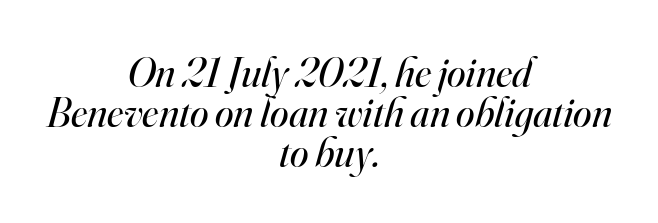
A typesetter would call this proportional, since set widths differ per character. Reading down the column, the eye jumps only a short way to each next line. No letter is thick-stroked: the sample isn't bold. In terms of letterform style, serifs are clearly present.
